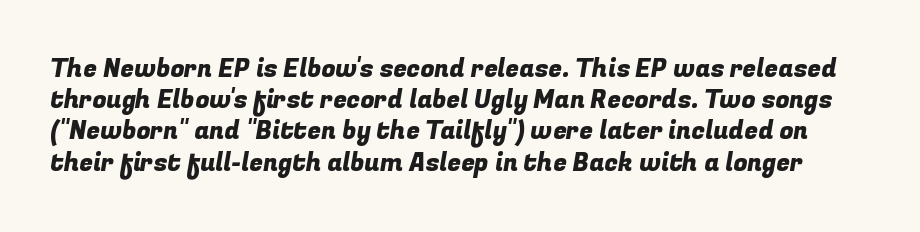
The image shows 25 px text type; set normal line spacing (1.25x), normal letter spacing, not underlined.
